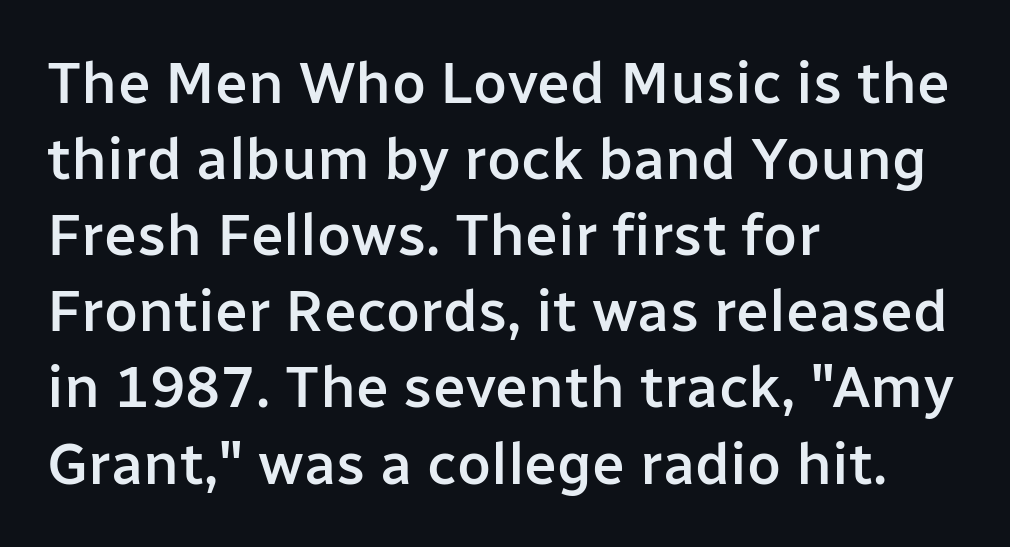
The image shows 59 px semibold sans-serif type, upright; set left-aligned, normal line spacing (1.29x), normal letter spacing, not underlined; low stroke contrast and a medium x-height.
